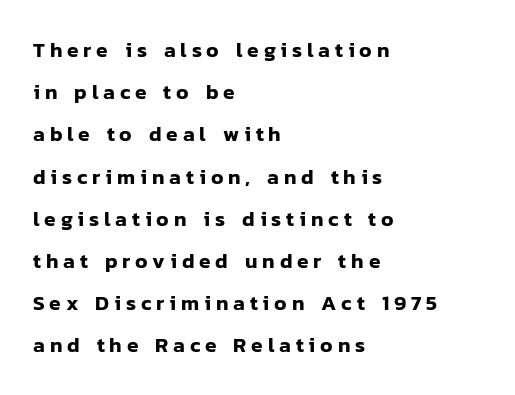
When letters stand straight like this, we call the style roman or upright. How would I describe the line gaps? Wide and relaxed. The line texture is sparse and dotted thanks to wide tracking. The zone under the glyphs is completely vacant. A student would call this left alignment; a typographer would say flush left, rag right.
